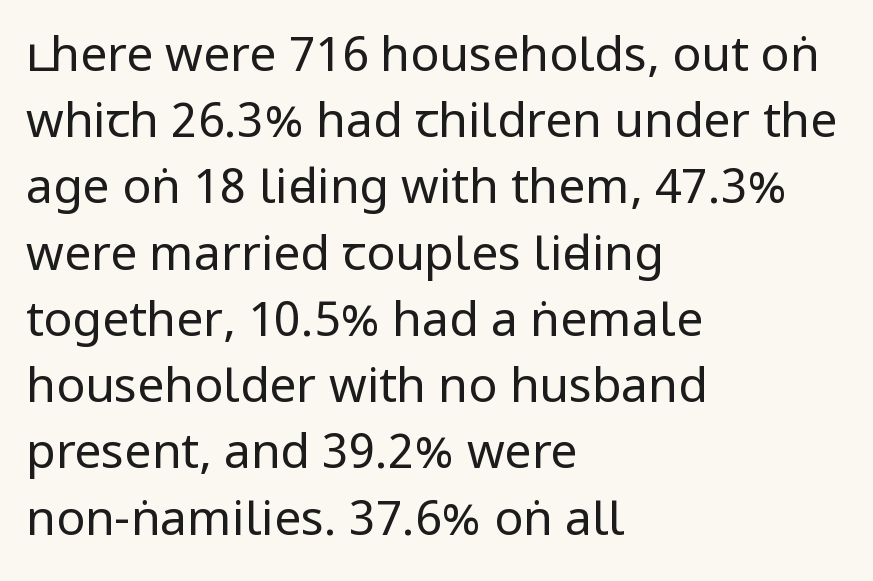
Q: Is the text bold? A: No.
Q: Is the text italic (slanted)? A: No, it is upright.
Q: Is the typeface a serif or a sans-serif typeface? A: Sans-serif.
Q: Is the text underlined? A: No.
Q: How is the paragraph aligned? A: Left-aligned.
Q: Is the spacing between letters normal or unusually wide? A: Normal.
Q: Is the spacing between lines tight, normal or loose? A: Normal.
Q: Width (condensed, normal, or wide)? A: Condensed.
Q: Stroke contrast? A: Low.
